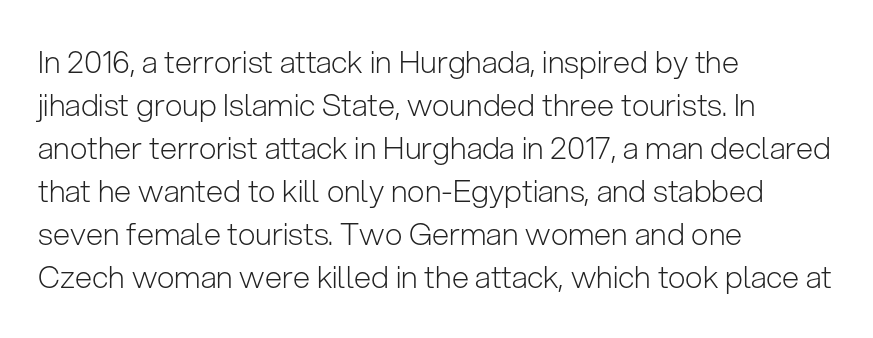
Q: Is the text bold? A: No.
Q: Is the text italic (slanted)? A: No, it is upright.
Q: Is the typeface a serif or a sans-serif typeface? A: Sans-serif.
Q: Is the text underlined? A: No.
Q: How is the paragraph aligned? A: Left-aligned.
Q: Is the spacing between letters normal or unusually wide? A: Normal.
Q: Is the spacing between lines tight, normal or loose? A: Normal.
Q: Width (condensed, normal, or wide)? A: Normal.
Q: Stroke contrast? A: Low.
Q: x-height? A: Medium.
Q: Monospaced? A: No.
